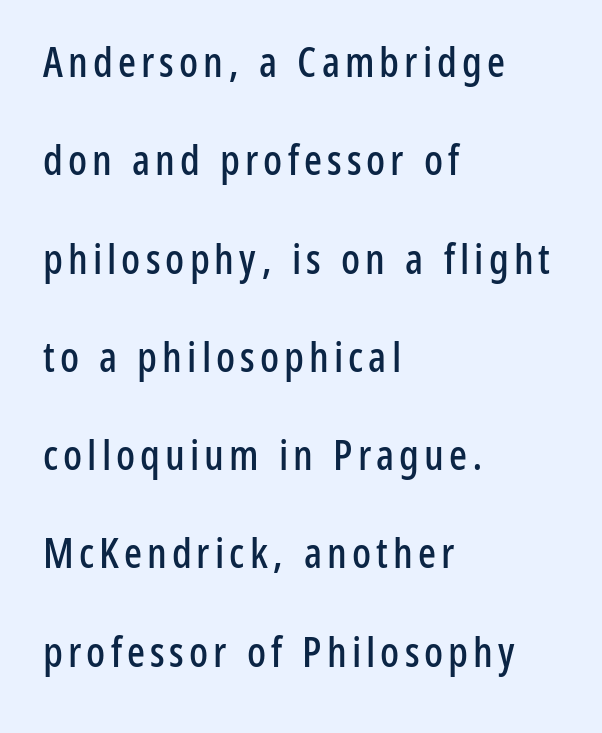
{"serif": "no", "italic": "no", "width": "condensed", "stroke_contrast": "low", "x_height": "medium", "monospaced": "no", "underline": "no", "align": "left", "line_spacing": "loose", "line_spacing_ratio": 2.34, "glyph_px": 42}
